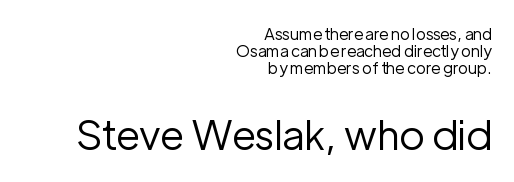
The tracking reads as untouched default to a designer's eye. Vertically, the passage feels compressed, each row crowding the next. This rendering uses right alignment, leaving the left contour irregular. Two sizes are in play, and the larger belongs to the second block.
